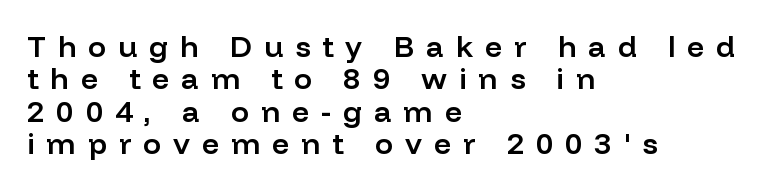
Closely set lines give the paragraph a compact silhouette. Descenders hang freely into open space. The face used here is rendered with a markedly widened letterfit. No italicization has been applied; the sample stays upright. Proportional: the letters do not fall into vertical columns.
